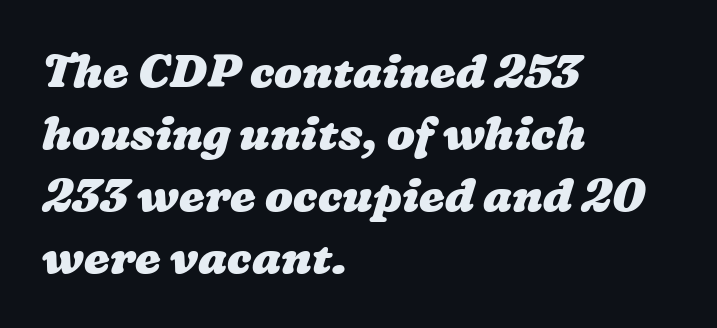
{"bold": "yes", "weight": "heavy", "width": "wide", "stroke_contrast": "low", "x_height": "medium", "monospaced": "no", "underline": "no", "align": "left", "line_spacing": "normal", "line_spacing_ratio": 1.35, "letter_spacing": "normal", "letter_spacing_em": 0.0, "glyph_px": 46}
